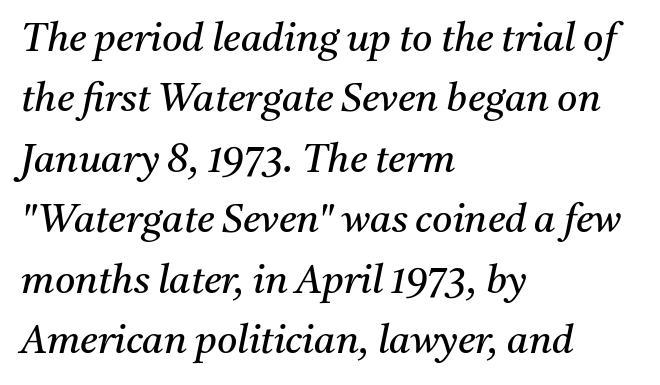
Q: Is the text bold? A: No.
Q: Is the text italic (slanted)? A: Yes, it leans right by about 11 degrees.
Q: Is the typeface a serif or a sans-serif typeface? A: Serif.
Q: Is the text underlined? A: No.
Q: How is the paragraph aligned? A: Left-aligned.
Q: Is the spacing between letters normal or unusually wide? A: Normal.
Q: Is the spacing between lines tight, normal or loose? A: Normal.
Q: Width (condensed, normal, or wide)? A: Normal.
Q: Stroke contrast? A: Medium.
Q: x-height? A: Medium.
Q: Monospaced? A: No.
